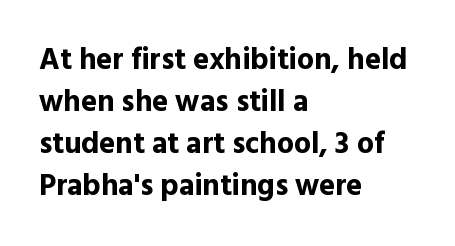
Notice how the stems are strictly vertical — no italics here. Glyph-to-glyph distance matches everyday printed text. The typesetter chose a ragged-right arrangement here. Notice how descenders clear the ascenders below comfortably — that's standard leading. Observe the absence of serifs on each vertical stroke in this sample. Think of a printed novel: that variable character pitch is what you see here.
